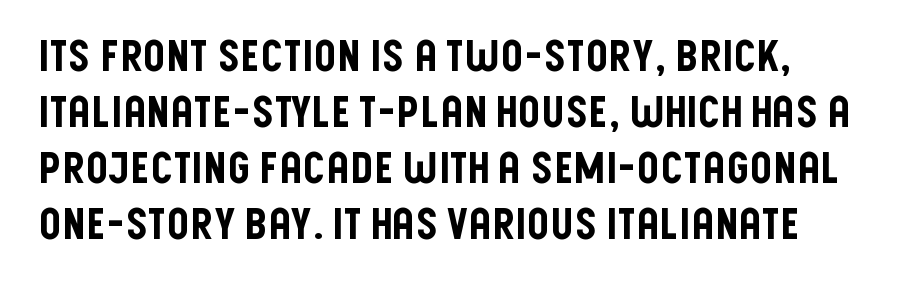
The rendering shows plain stroke endings on the letterforms — a sans-serif design. Baseline-to-baseline distance is the conventional proportion of letter height. Horizontal alignment here is leftward, the default for most running prose. Does extra space separate the letters? No, they use regular spacing. Posture: vertical. Glance below the letters and you will spot only blank space.
